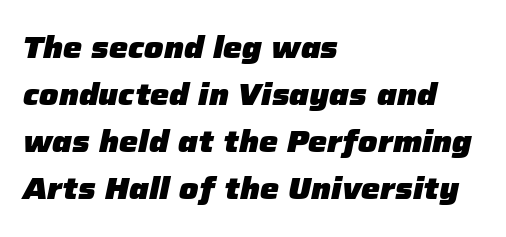
{"italic": "yes", "lean": "right", "slant_degrees": 12, "bold": "yes", "weight": "heavy", "width": "normal", "stroke_contrast": "low", "x_height": "medium", "monospaced": "no", "underline": "no", "align": "left", "line_spacing": "normal", "line_spacing_ratio": 1.57, "letter_spacing": "normal", "letter_spacing_em": 0.0, "glyph_px": 30}
